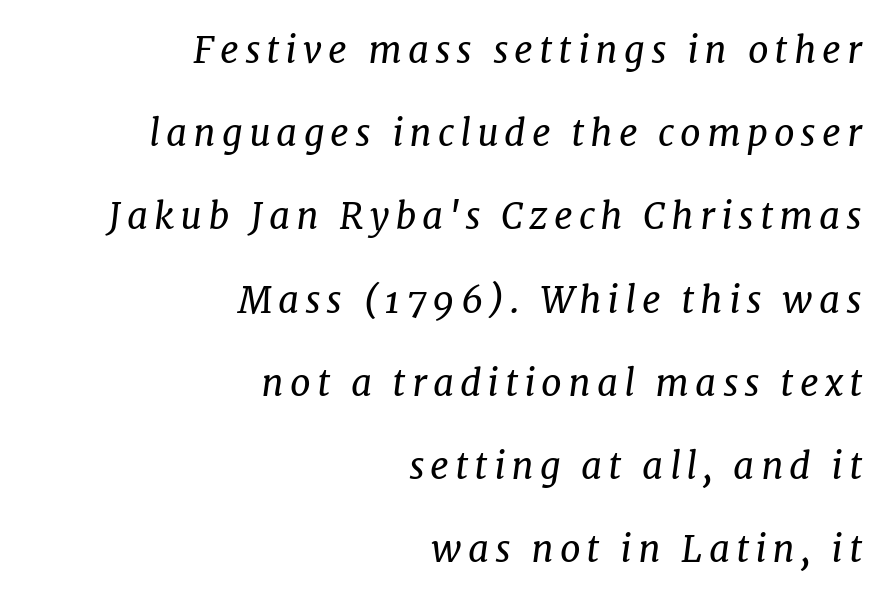
Nobody drew a line under any word here. When letters slant like this, we call the style italic. This sample is right-justified, so line beginnings fall wherever the words allow. Are there feet on the stems? There are — it's a serif. Vertical spacing — loose.
